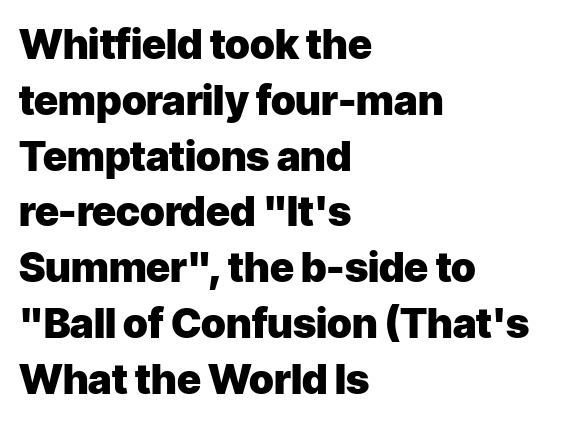
The image shows 41 px heavy sans-serif type, upright; set left-aligned, normal line spacing (1.36x), normal letter spacing, not underlined; low stroke contrast and a medium x-height.
